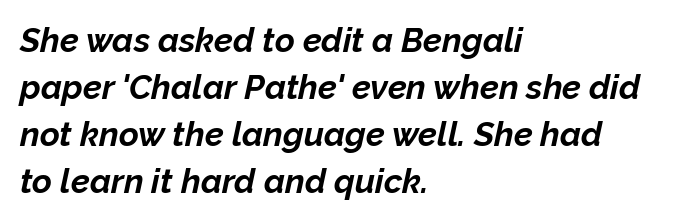
Heavy, bold letterforms. The lines in this sample share a left origin and differ only in where they stop. Observe the ordinary spacing: letters are neighbours, not strangers. Beneath every word, the page is bare. The typography opts for an oblique posture over an upright one. Vertical spacing — default.
